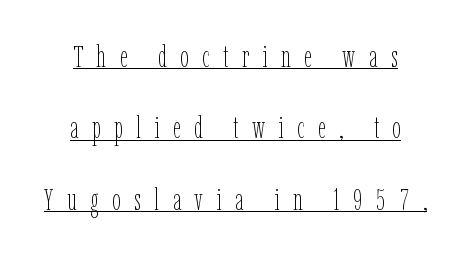
Q: Is the text bold? A: No.
Q: Is the text italic (slanted)? A: No, it is upright.
Q: Is the text underlined? A: Yes.
Q: How is the paragraph aligned? A: Centered.
Q: Is the spacing between letters normal or unusually wide? A: Unusually wide.
Q: Is the spacing between lines tight, normal or loose? A: Loose.
Q: Width (condensed, normal, or wide)? A: Condensed.
Q: Stroke contrast? A: Low.
Q: x-height? A: Medium.
Q: Monospaced? A: No.
